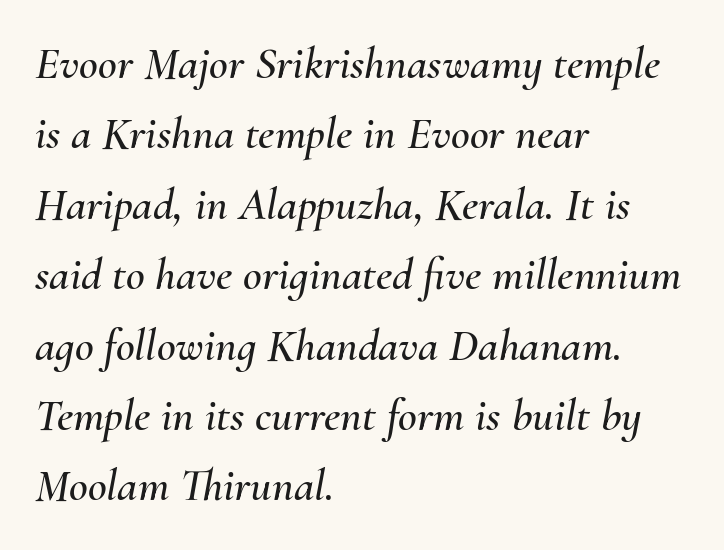
{"italic": "yes", "lean": "right", "slant_degrees": 10, "width": "normal", "stroke_contrast": "medium", "x_height": "small", "monospaced": "no", "underline": "no", "align": "left", "line_spacing": "normal", "line_spacing_ratio": 1.53, "letter_spacing": "normal", "letter_spacing_em": 0.0, "glyph_px": 46}
